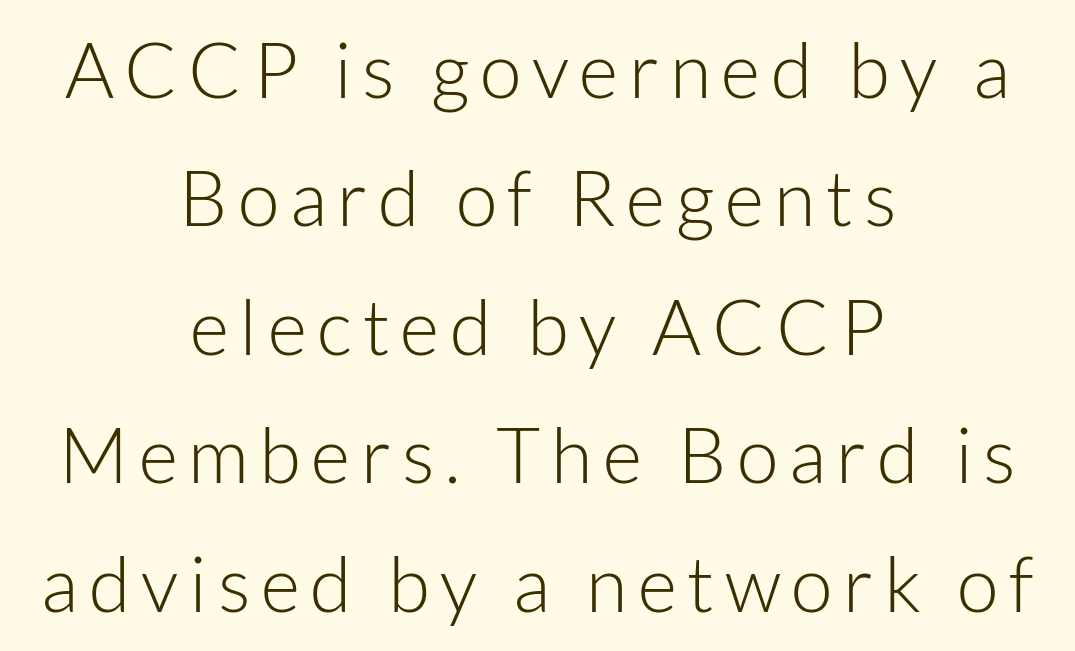
The image shows 76 px light sans-serif type, upright; set centered, normal line spacing (1.69x), not underlined; low stroke contrast and a medium x-height.
